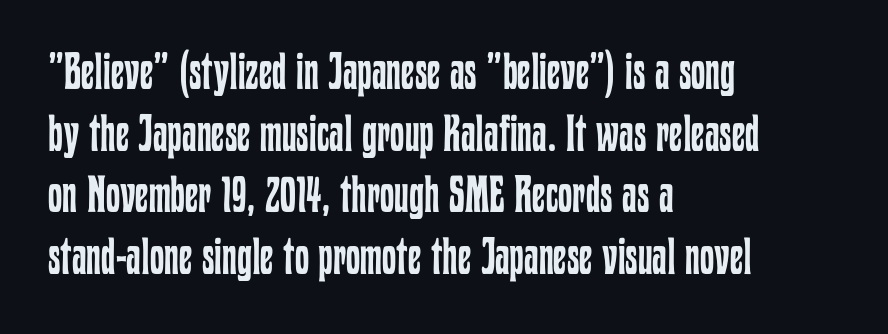
The image shows 51 px regular-weight, condensed type, upright; set left-aligned, line spacing 1.21x, normal letter spacing, not underlined; low stroke contrast and a medium x-height.
